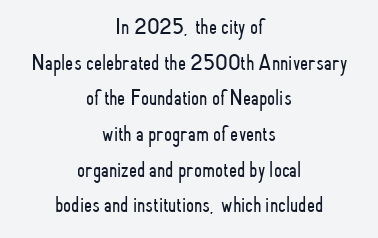
Style check: upright. The space between consecutive lines is moderate. The type is set solid horizontally, with unmodified tracking. This rendering features lettering with no underline. Is this a heavy cut? Hardly; it is regular or lighter.
